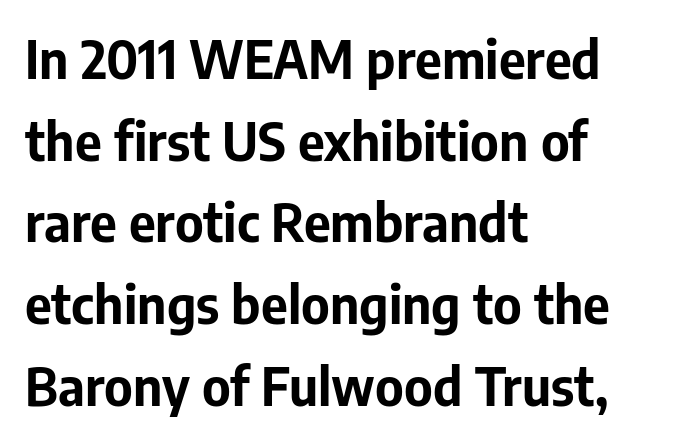
The words here are not underlined. Varying glyph widths throughout — classic text-font behaviour. Observe the absence of serifs on each vertical stroke in this sample. Whoever set this chose a conventional vertical rhythm. A dark, heavy texture on the line: the type is bold.
